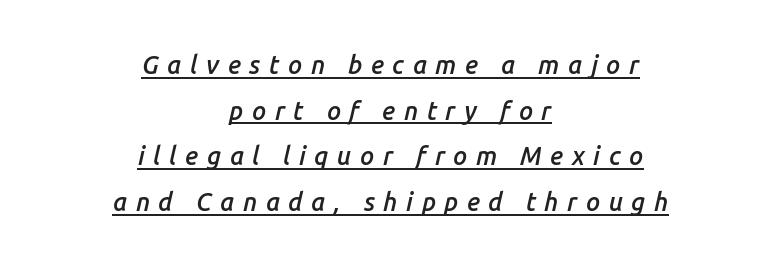
{"italic": "yes", "lean": "right", "slant_degrees": 14, "bold": "semi", "underline": "yes", "align": "center", "line_spacing_ratio": 1.83, "letter_spacing": "wide", "letter_spacing_em": 0.34, "glyph_px": 25}
